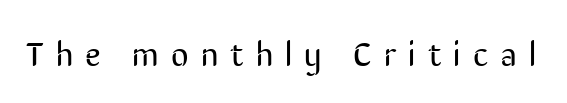
A sans-serif font was chosen for this passage. Stroke thickness stays within the range of a standard reading face or lighter. The passage shown has open, widely tracked lettering throughout. A roman cut, with each character standing at attention. The glyphs are unaccompanied by any horizontal stroke below them.
